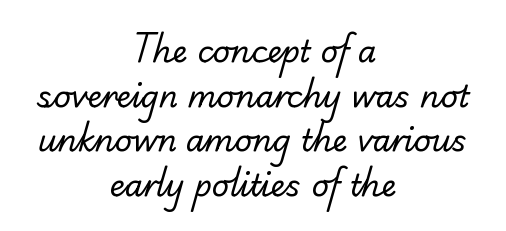
Q: Is the text bold? A: No.
Q: Is the typeface a serif or a sans-serif typeface? A: Serif.
Q: Is the text underlined? A: No.
Q: How is the paragraph aligned? A: Centered.
Q: Is the spacing between letters normal or unusually wide? A: Normal.
Q: Is the spacing between lines tight, normal or loose? A: Normal.
Q: Width (condensed, normal, or wide)? A: Normal.
Q: Stroke contrast? A: Low.
Q: x-height? A: Small.
Q: Monospaced? A: No.
